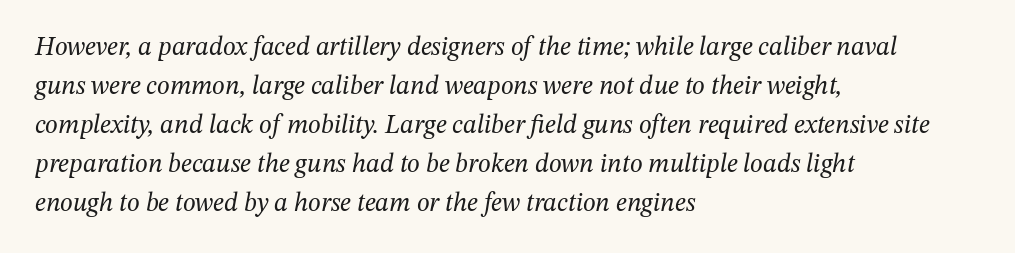
Q: Is the text bold? A: No.
Q: Is the text italic (slanted)? A: Yes, it leans right by about 12 degrees.
Q: Is the text underlined? A: No.
Q: How is the paragraph aligned? A: Left-aligned.
Q: Is the spacing between letters normal or unusually wide? A: Normal.
Q: Is the spacing between lines tight, normal or loose? A: Normal.
